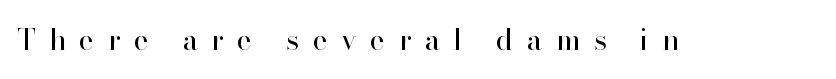
Examine the stroke ends and you'll spot serifs. These lines are rendered in a variable-pitch font. Descender tails drop into unmarked territory. Each stroke keeps to a modest, everyday thickness or less.
